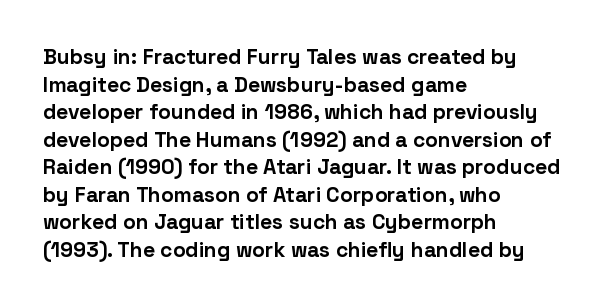
The image shows 21 px bold type, upright; set left-aligned, normal line spacing (1.31x), normal letter spacing, not underlined.
